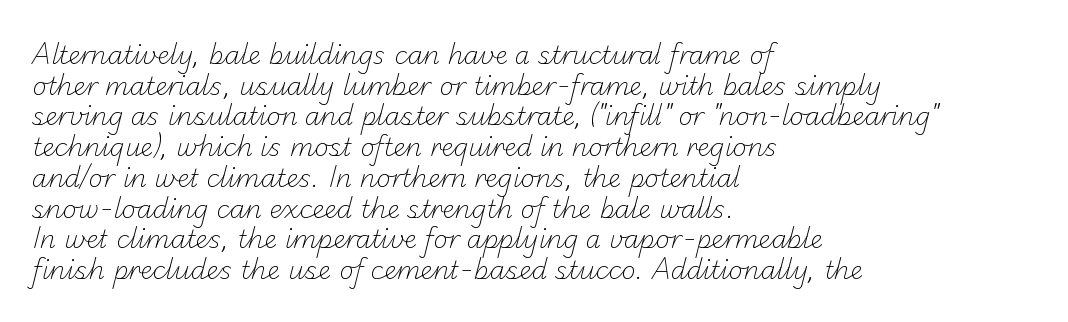
{"bold": "no", "underline": "no", "align": "left", "line_spacing_ratio": 1.23, "letter_spacing": "normal", "letter_spacing_em": 0.0, "glyph_px": 25}
